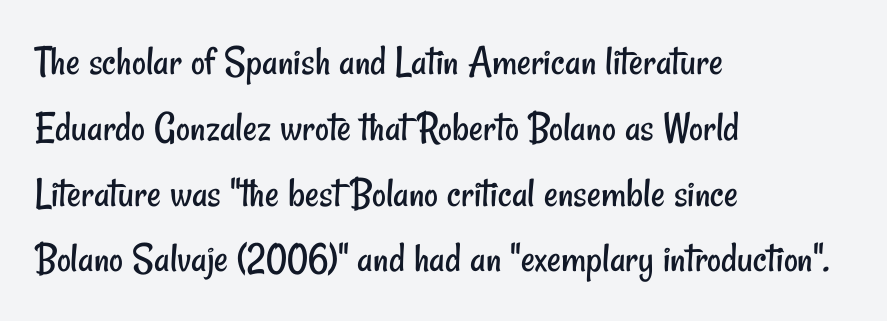
{"serif": "no", "bold": "no", "weight": "regular", "width": "condensed", "stroke_contrast": "low", "x_height": "small", "monospaced": "no", "underline": "no", "align": "left", "line_spacing": "normal", "line_spacing_ratio": 1.53, "letter_spacing": "normal", "letter_spacing_em": 0.0, "glyph_px": 43}
